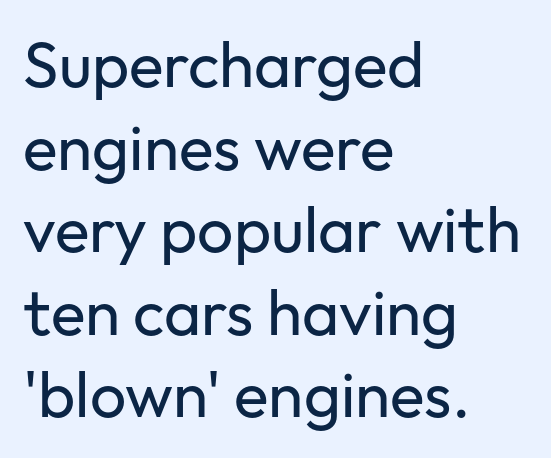
Q: Is the text bold? A: No.
Q: Is the text italic (slanted)? A: No, it is upright.
Q: Is the typeface a serif or a sans-serif typeface? A: Sans-serif.
Q: Is the text underlined? A: No.
Q: How is the paragraph aligned? A: Left-aligned.
Q: Is the spacing between letters normal or unusually wide? A: Normal.
Q: Is the spacing between lines tight, normal or loose? A: Normal.
Q: Width (condensed, normal, or wide)? A: Normal.
Q: Stroke contrast? A: Low.
Q: x-height? A: Medium.
Q: Monospaced? A: No.
